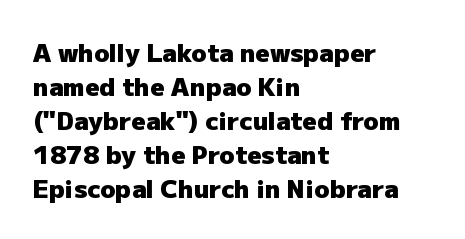
Just letters on the line, the space beneath them empty. No italicization has been applied; the sample stays upright. The rows are spaced the way most documents space them. The glyphs have the mass of a bold cut. Look at the tracking — it's just the regular setting, nothing added. Each line starts at the same left margin while the right side varies.
